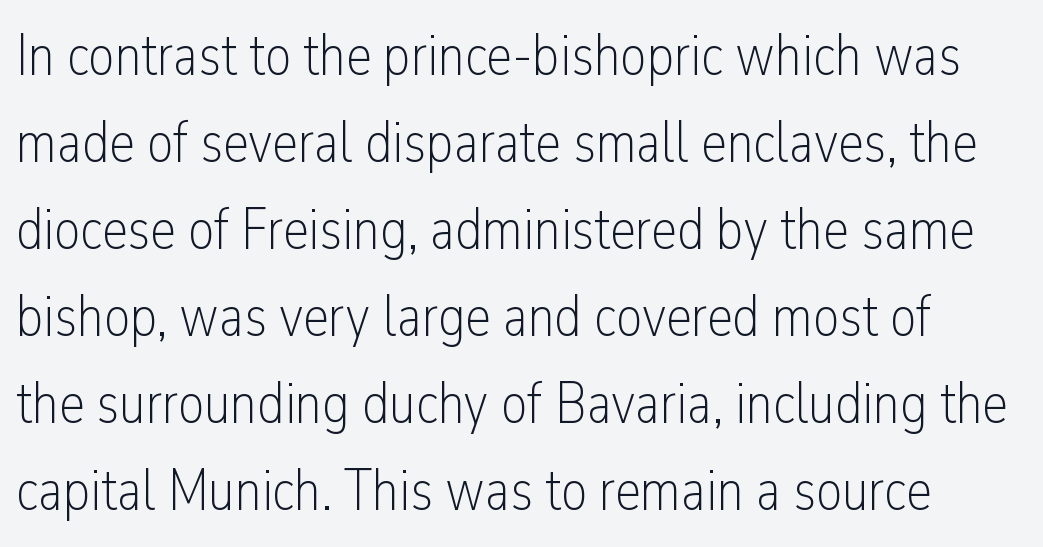
Do the letters lean? They stand straight. Successive baselines arrive at the customary interval. The string is rendered with underlining switched off. How are the letters spaced? Ordinarily, with no added tracking. Think of a printed novel: that variable character pitch is what you see here. Examine the stroke ends and you'll find no serifs.
